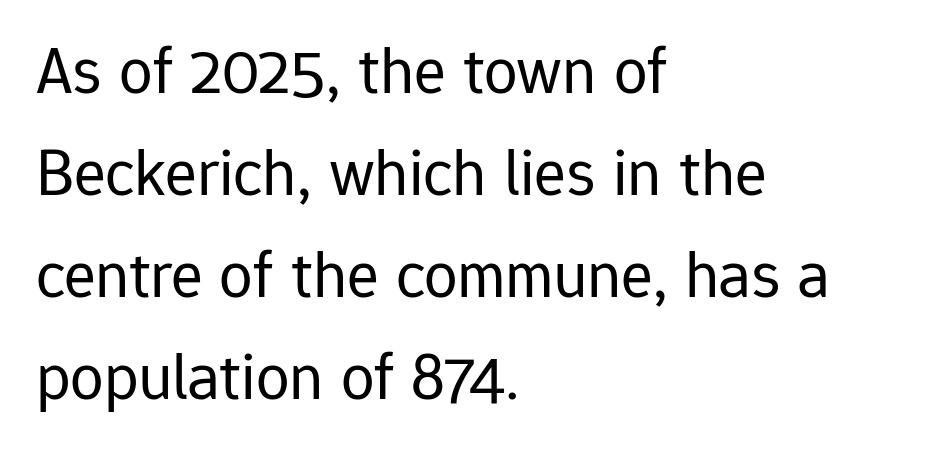
Is the stroke heavy? The answer is a plain regular-or-lighter. Bare-footed words on every line. Font category for this specimen: sans-serif. Left-aligned paragraph, ragged on the right. Spacing verdict: proportional, widths tailored to each character. Tracking value appears to be zero — textbook default spacing.
